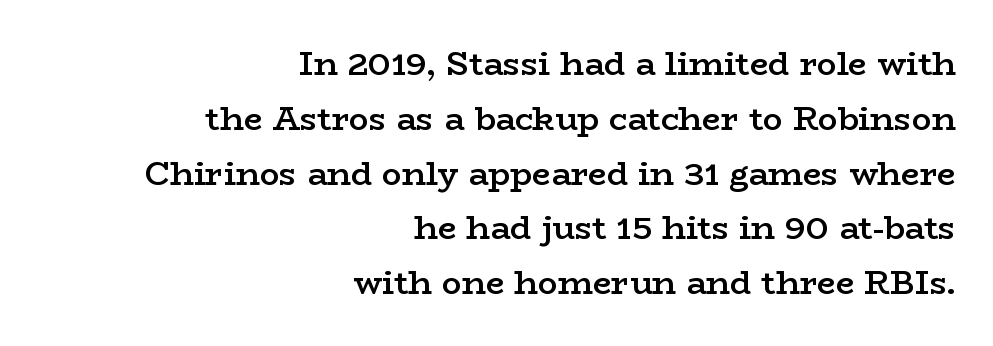
The typesetter chose a ragged-left arrangement here. I'd describe the lettering as semibold — firm but not a full bold. Decoration check: the copy has no underline. Style check: upright. Nothing unusual about the tracking: characters are spaced as the font intends. Regarding serifs, this sample has them.
